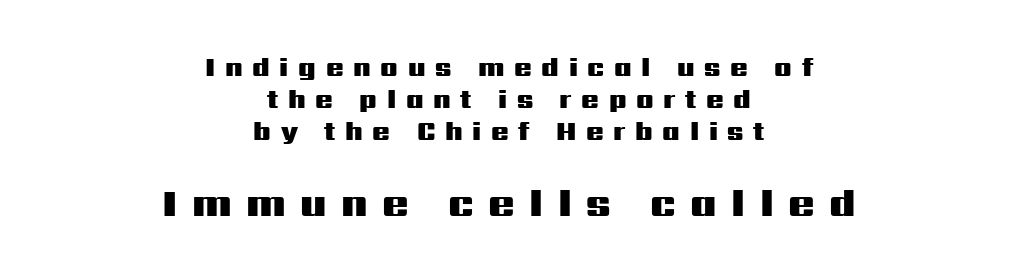
Q: Is the text bold? A: Yes.
Q: Is the text italic (slanted)? A: No, it is upright.
Q: Is the typeface a serif or a sans-serif typeface? A: Sans-serif.
Q: Is the text underlined? A: No.
Q: How is the paragraph aligned? A: Centered.
Q: Is the spacing between letters normal or unusually wide? A: Unusually wide.
Q: Which block of text is set in a larger size, the first (top) or the second (bottom)? A: The second (bottom) one.
Q: Width (condensed, normal, or wide)? A: Wide.
Q: Stroke contrast? A: Medium.
Q: x-height? A: Medium.
Q: Monospaced? A: No.
